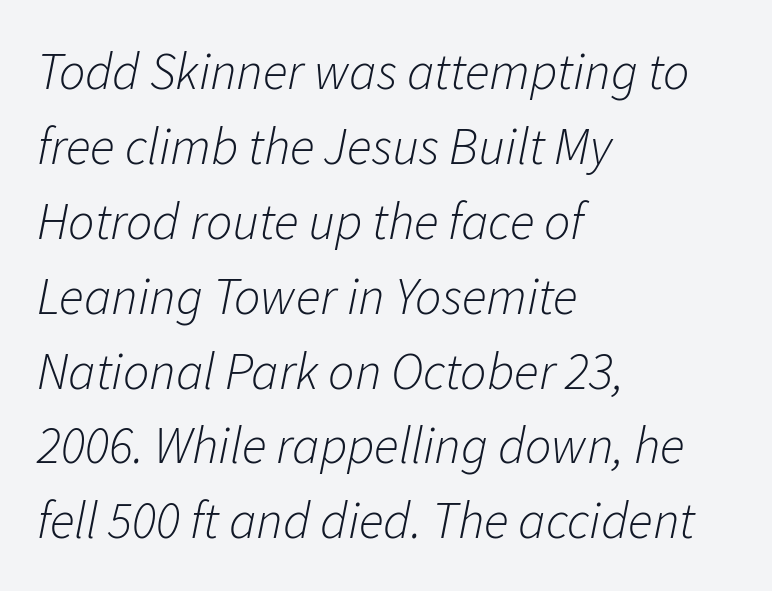
{"italic": "yes", "lean": "right", "slant_degrees": 11, "bold": "no", "weight": "light", "width": "normal", "stroke_contrast": "low", "x_height": "medium", "monospaced": "no", "underline": "no", "align": "left", "line_spacing": "normal", "line_spacing_ratio": 1.44, "letter_spacing": "normal", "letter_spacing_em": 0.0, "glyph_px": 52}
